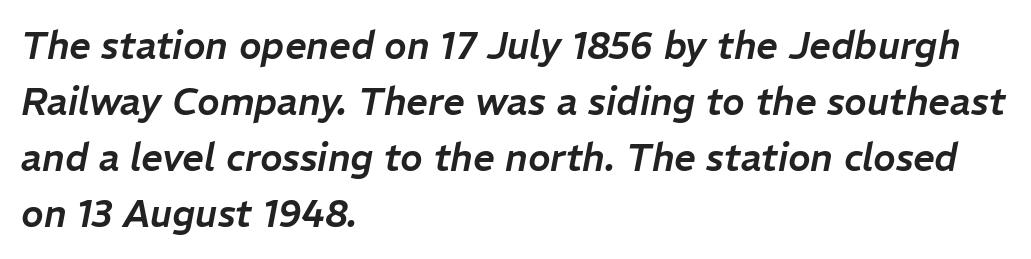
Q: Is the text italic (slanted)? A: Yes, it leans right by about 11 degrees.
Q: Is the text underlined? A: No.
Q: How is the paragraph aligned? A: Left-aligned.
Q: Is the spacing between letters normal or unusually wide? A: Normal.
Q: Is the spacing between lines tight, normal or loose? A: Normal.
Q: Width (condensed, normal, or wide)? A: Normal.
Q: Stroke contrast? A: Low.
Q: x-height? A: Medium.
Q: Monospaced? A: No.
